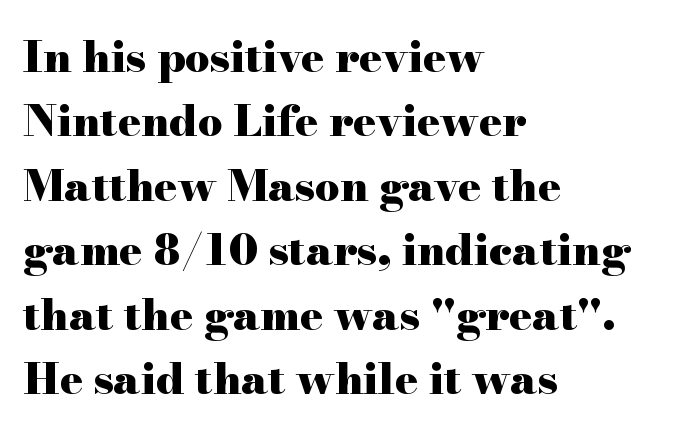
Q: Is the text bold? A: Yes.
Q: Is the text italic (slanted)? A: No, it is upright.
Q: Is the typeface a serif or a sans-serif typeface? A: Serif.
Q: Is the text underlined? A: No.
Q: How is the paragraph aligned? A: Left-aligned.
Q: Is the spacing between letters normal or unusually wide? A: Normal.
Q: Is the spacing between lines tight, normal or loose? A: Normal.
Q: Width (condensed, normal, or wide)? A: Wide.
Q: Stroke contrast? A: High.
Q: x-height? A: Small.
Q: Monospaced? A: No.
